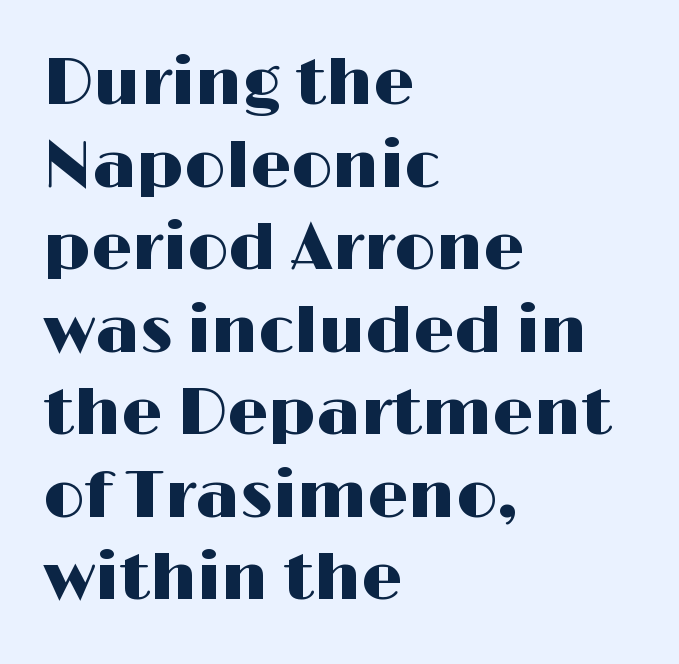
{"serif": "no", "italic": "no", "width": "wide", "stroke_contrast": "high", "x_height": "medium", "monospaced": "no", "underline": "no", "align": "left", "line_spacing": "normal", "line_spacing_ratio": 1.27, "letter_spacing": "normal", "letter_spacing_em": 0.0, "glyph_px": 65}
